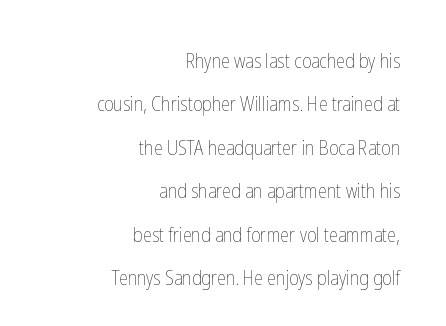
The image shows 20 px text type, upright; set right-aligned, loose line spacing (2.17x), normal letter spacing, not underlined.
